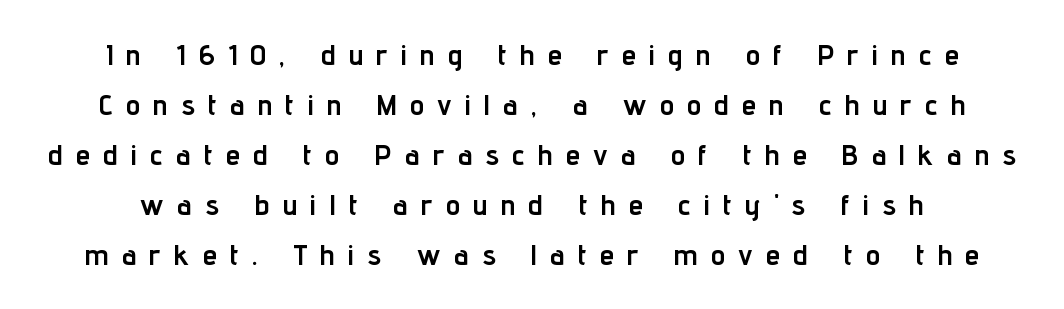
{"serif": "no", "italic": "no", "bold": "yes", "weight": "semibold", "width": "condensed", "stroke_contrast": "low", "x_height": "medium", "monospaced": "no", "underline": "no", "line_spacing_ratio": 1.72, "letter_spacing": "wide", "letter_spacing_em": 0.46, "glyph_px": 29}
